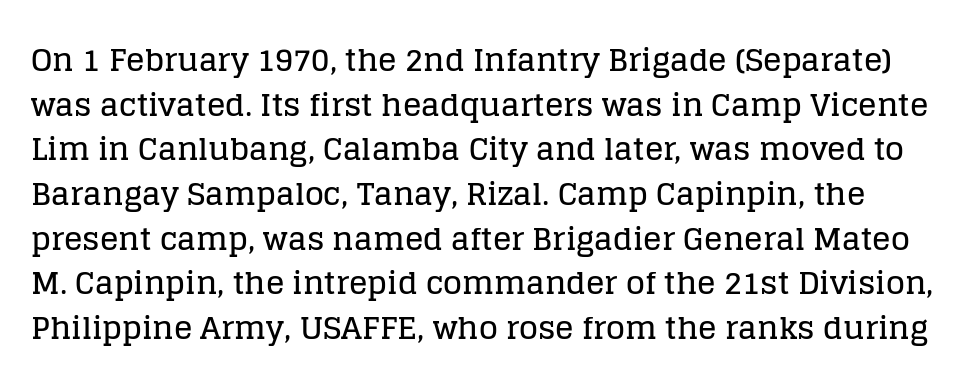
The image shows 31 px serif type, upright; set normal line spacing (1.44x), normal letter spacing, not underlined; low stroke contrast and a large x-height.
